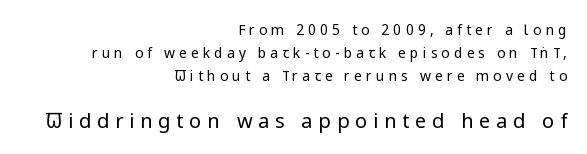
Q: Is the text bold? A: No.
Q: Is the text italic (slanted)? A: No, it is upright.
Q: Is the text underlined? A: No.
Q: How is the paragraph aligned? A: Right-aligned.
Q: Is the spacing between letters normal or unusually wide? A: Unusually wide.
Q: Is the spacing between lines tight, normal or loose? A: Normal.
Q: Which block of text is set in a larger size, the first (top) or the second (bottom)? A: The second (bottom) one.
